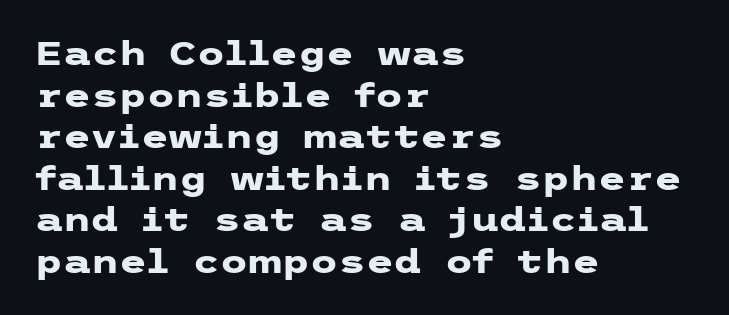
Letters rest on an invisible, unmarked baseline. In CSS terms this would be text-align: left. Compared with typical body copy, the letter spacing here is the same. Every character sits straight up, as roman type does. Typographically, this falls in the sans-serif category. Strong, thick strokes mark this as bold type.
